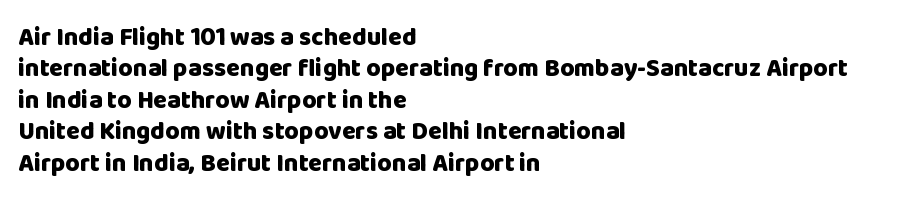
The image shows 25 px bold type, upright; set left-aligned, normal line spacing (1.26x), normal letter spacing, not underlined.
